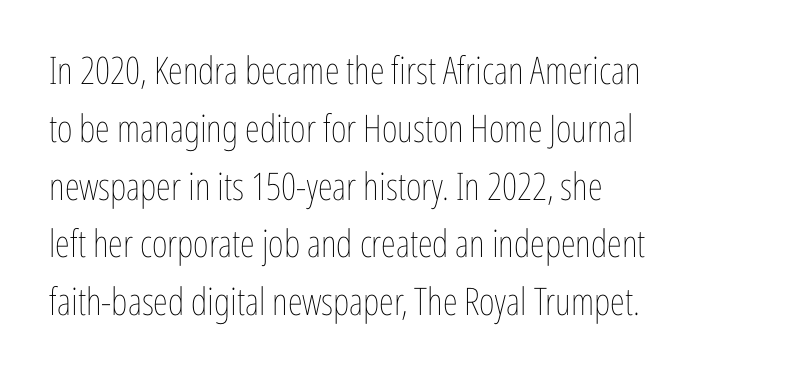
The strip under each line holds only bare page. Upright lettering throughout. Proportional: the letters do not fall into vertical columns. Here the glyphs are tracked normally, forming tight word shapes.
